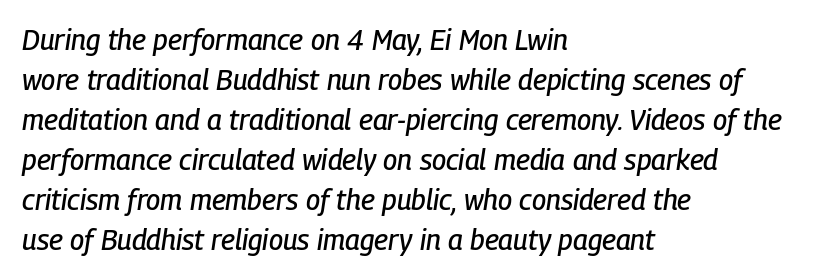
The image shows 28 px condensed type, italic (leaning right); set left-aligned, normal line spacing (1.43x), normal letter spacing, not underlined; low stroke contrast and a medium x-height.
